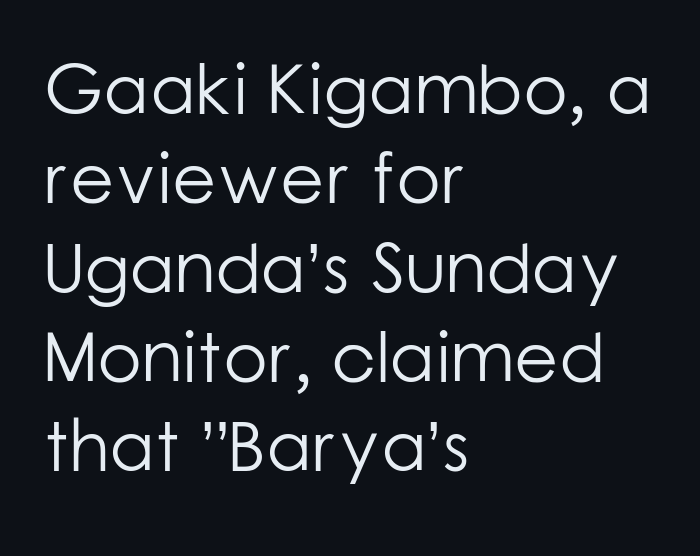
Caption: standard tracking, unaltered. A sans-serif font was chosen for this passage. Descenders hang freely into open space. Do the characters align in a grid? No, the font is proportional.
